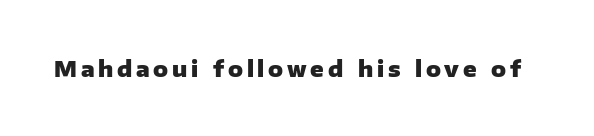
{"italic": "no", "bold": "yes", "underline": "no", "glyph_px": 22}
